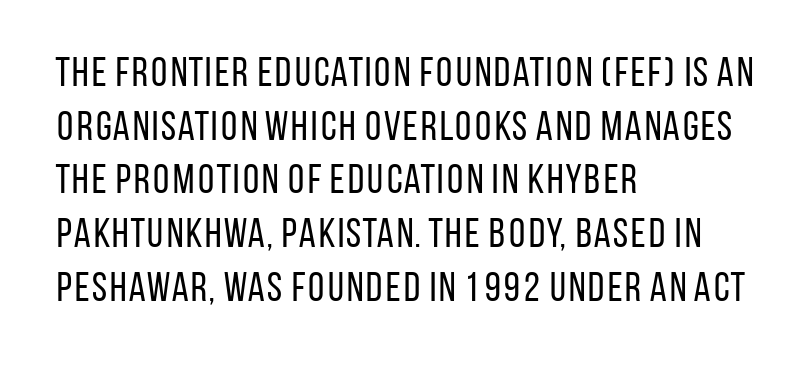
{"serif": "no", "italic": "no", "bold": "no", "weight": "regular", "width": "condensed", "stroke_contrast": "low", "x_height": "large", "monospaced": "no", "underline": "no", "align": "left", "line_spacing": "normal", "line_spacing_ratio": 1.31, "letter_spacing": "normal", "letter_spacing_em": 0.0, "glyph_px": 41}
